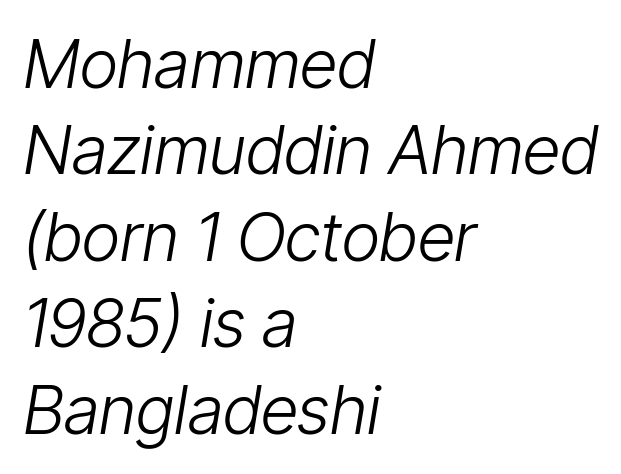
Q: Is the text bold? A: No.
Q: Is the text italic (slanted)? A: Yes, it leans right by about 9 degrees.
Q: Is the text underlined? A: No.
Q: How is the paragraph aligned? A: Left-aligned.
Q: Is the spacing between letters normal or unusually wide? A: Normal.
Q: Is the spacing between lines tight, normal or loose? A: Normal.
Q: Width (condensed, normal, or wide)? A: Condensed.
Q: Stroke contrast? A: Low.
Q: x-height? A: Medium.
Q: Monospaced? A: No.
